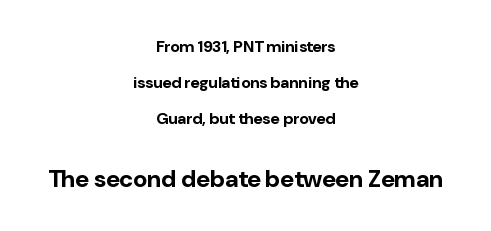
The image shows 24 px bold type, upright; set centered, loose line spacing (2.24x), normal letter spacing, not underlined; the second (bottom) block is 1.5x larger.
